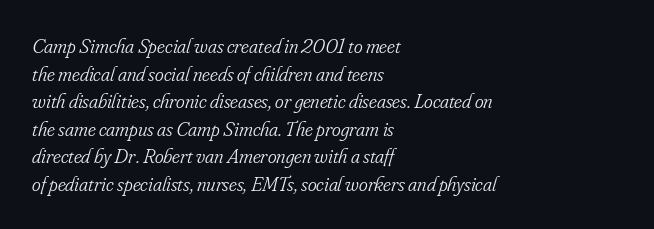
Just letters on the line, the space beneath them empty. This sample uses plain, unmodified letter spacing. Nothing heavy about these letters — not bold at all. Reading down the block, your eye returns to a fixed left position each line.
